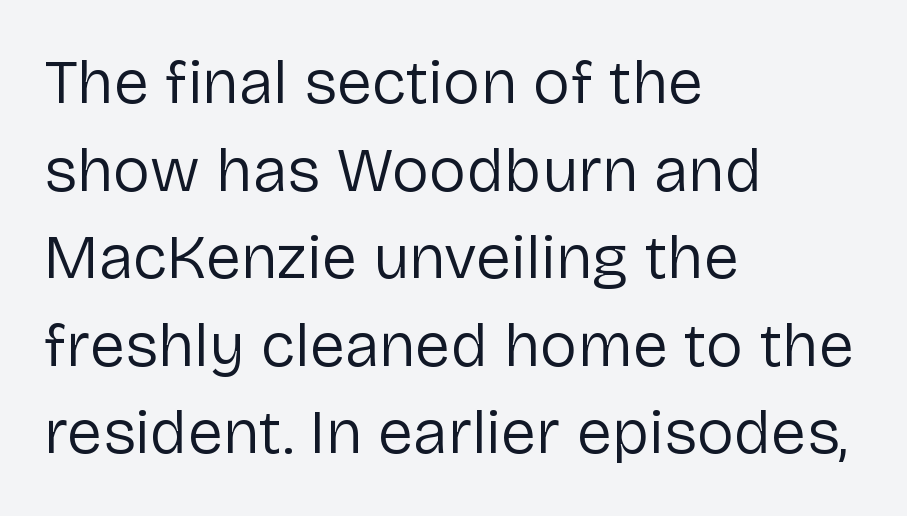
Does the leading feel generous? No, just average. Descenders hang freely into open space. The typography opts for an upright posture over an oblique one. One-word summary of the alignment: left. Character widths vary here, with narrow letters taking less room than wide ones. Words appear dense and cohesive because spacing is normal.
